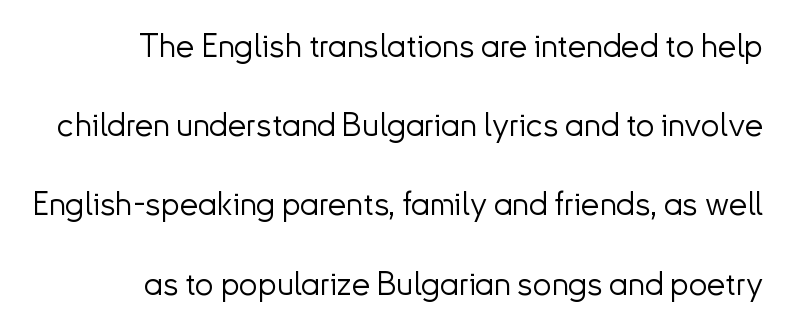
{"serif": "no", "italic": "no", "bold": "no", "weight": "light", "width": "normal", "stroke_contrast": "low", "x_height": "small", "monospaced": "no", "underline": "no", "align": "right", "line_spacing": "loose", "line_spacing_ratio": 2.4, "letter_spacing": "normal", "letter_spacing_em": 0.0, "glyph_px": 33}
